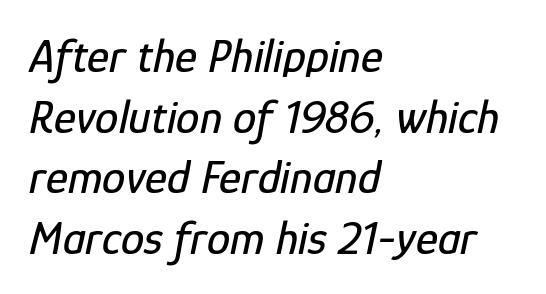
This sample is left-justified, so line endings fall wherever the words run out. The specimen reads as italic at a glance. Short note: letters normally spaced. Vertical spacing — default.
